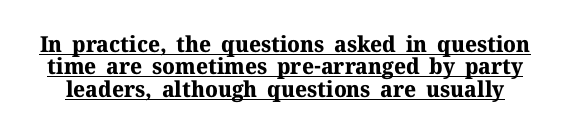
The letterforms sit shoulder to shoulder at normal distance. This is the regular roman posture of the typeface. The glyphs are accompanied by a horizontal stroke just below them. Bold? Absolutely — the strokes are thick and heavy. Closely set lines give the paragraph a compact silhouette.
